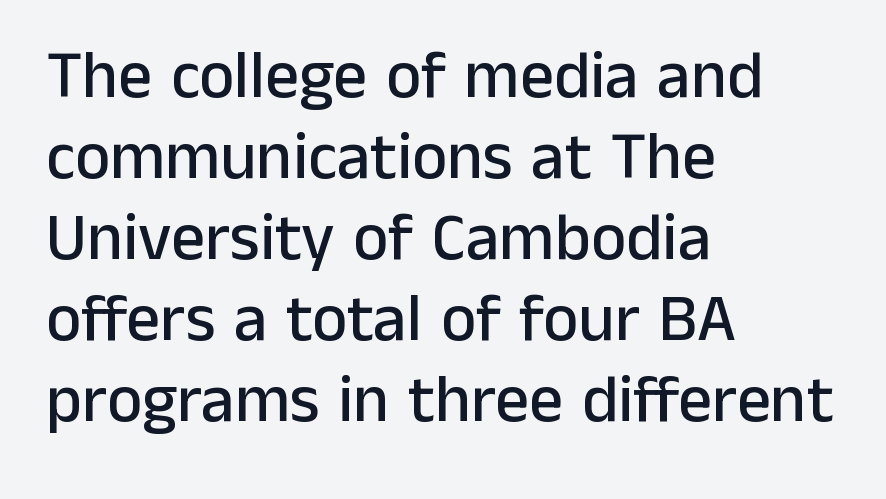
Q: Is the text italic (slanted)? A: No, it is upright.
Q: Is the typeface a serif or a sans-serif typeface? A: Sans-serif.
Q: Is the text underlined? A: No.
Q: How is the paragraph aligned? A: Left-aligned.
Q: Is the spacing between letters normal or unusually wide? A: Normal.
Q: Width (condensed, normal, or wide)? A: Normal.
Q: Stroke contrast? A: Low.
Q: x-height? A: Medium.
Q: Monospaced? A: No.
